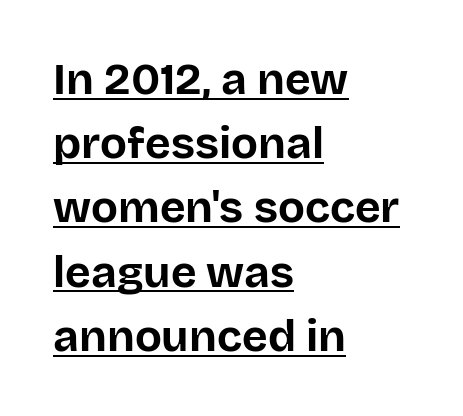
{"serif": "no", "italic": "no", "bold": "yes", "weight": "bold", "width": "normal", "stroke_contrast": "low", "x_height": "large", "monospaced": "no", "underline": "yes", "align": "left", "line_spacing": "normal", "line_spacing_ratio": 1.46, "letter_spacing": "normal", "letter_spacing_em": 0.0, "glyph_px": 44}
